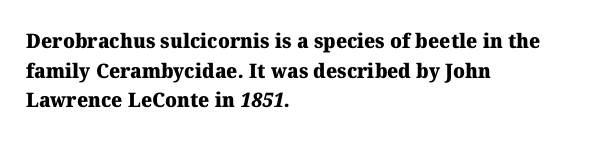
The image shows 20 px bold type; set left-aligned, normal line spacing (1.48x), normal letter spacing, not underlined.
